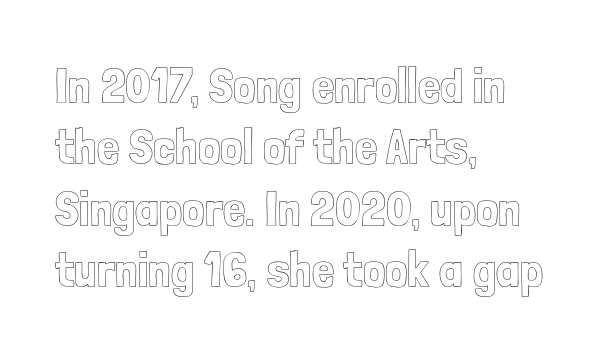
Q: Is the text italic (slanted)? A: No, it is upright.
Q: Is the text underlined? A: No.
Q: How is the paragraph aligned? A: Left-aligned.
Q: Is the spacing between letters normal or unusually wide? A: Normal.
Q: Width (condensed, normal, or wide)? A: Condensed.
Q: x-height? A: Medium.
Q: Monospaced? A: No.
